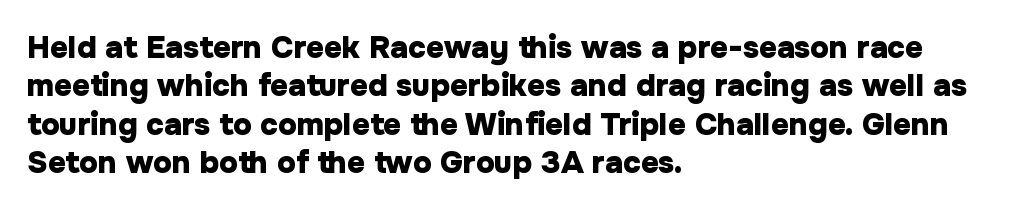
{"serif": "no", "italic": "no", "bold": "yes", "weight": "heavy", "width": "normal", "stroke_contrast": "low", "x_height": "medium", "monospaced": "no", "underline": "no", "align": "left", "line_spacing_ratio": 1.24, "letter_spacing": "normal", "letter_spacing_em": 0.0, "glyph_px": 31}
